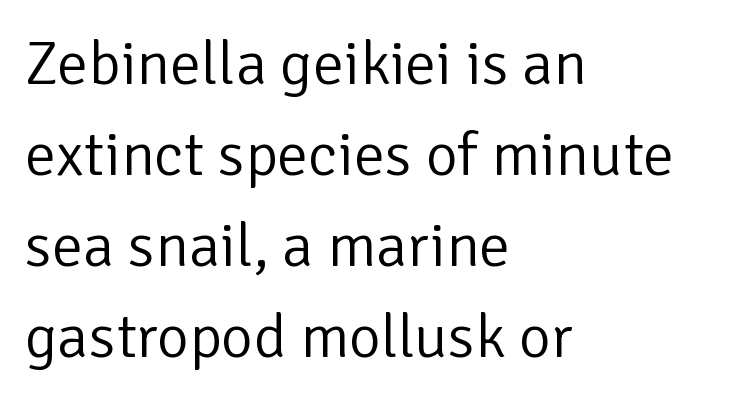
Q: Is the text bold? A: No.
Q: Is the text italic (slanted)? A: No, it is upright.
Q: Is the typeface a serif or a sans-serif typeface? A: Sans-serif.
Q: Is the text underlined? A: No.
Q: How is the paragraph aligned? A: Left-aligned.
Q: Is the spacing between letters normal or unusually wide? A: Normal.
Q: Is the spacing between lines tight, normal or loose? A: Normal.
Q: Width (condensed, normal, or wide)? A: Normal.
Q: Stroke contrast? A: Low.
Q: x-height? A: Medium.
Q: Monospaced? A: No.
